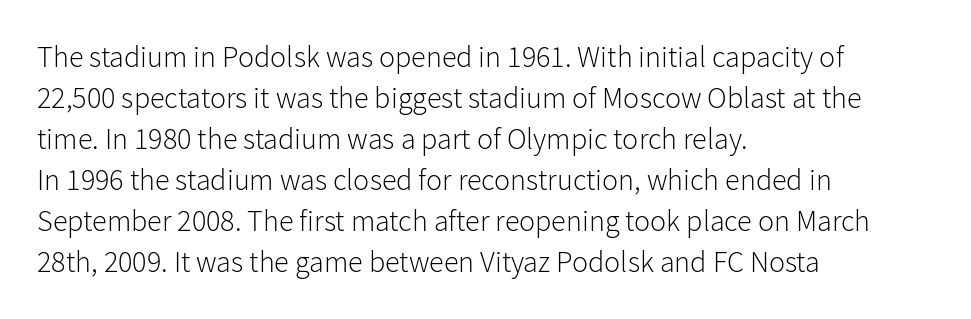
The image shows 30 px light sans-serif type, upright; set left-aligned, normal line spacing (1.37x), normal letter spacing, not underlined; low stroke contrast and a medium x-height.
